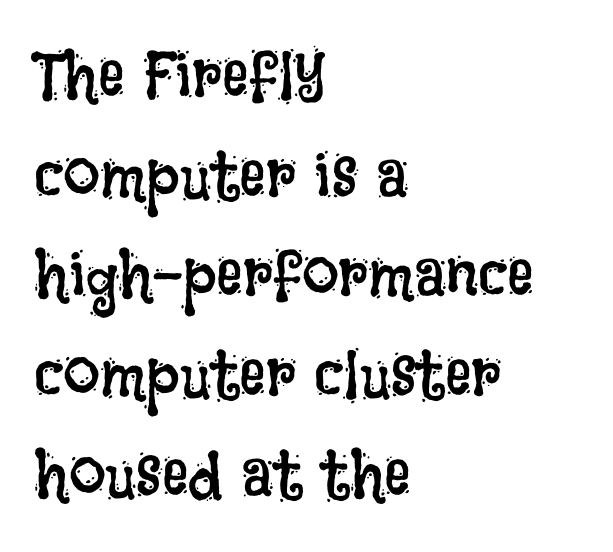
Q: Is the text bold? A: No.
Q: Is the text italic (slanted)? A: No, it is upright.
Q: Is the text underlined? A: No.
Q: How is the paragraph aligned? A: Left-aligned.
Q: Is the spacing between letters normal or unusually wide? A: Normal.
Q: Is the spacing between lines tight, normal or loose? A: Normal.
Q: Width (condensed, normal, or wide)? A: Condensed.
Q: Stroke contrast? A: Low.
Q: x-height? A: Large.
Q: Monospaced? A: No.
